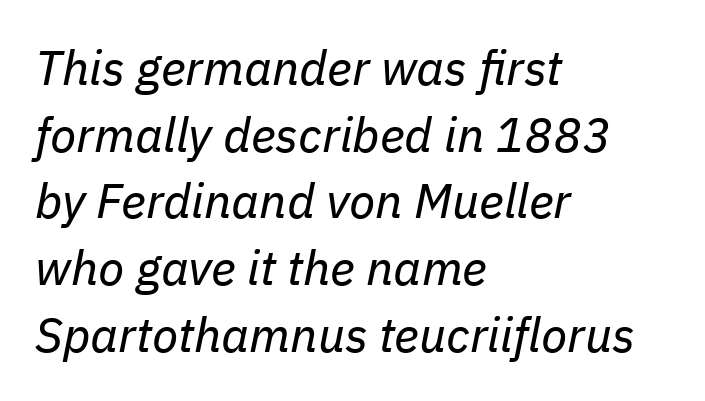
Normally led — the rows are evenly, conventionally spaced. The foot of each line stays bare and open. Nothing heavy about these letters — not bold at all. The ragged edge is on the right, which tells us the setting is flush left.
